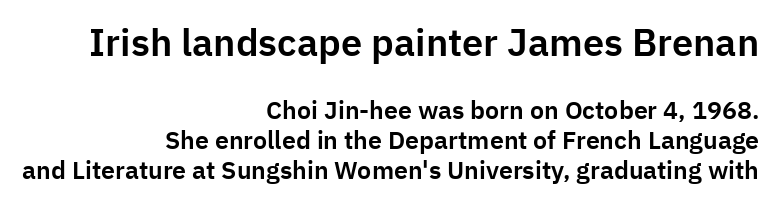
Looks like regular typesetting: each glyph gets only the width it needs. Look at the tracking — it's just the regular setting, nothing added. The block sitting higher on the canvas is the one with enlarged characters. Plain, unruled lines of type. What kind of face is this? One without serifs — a sans. This sample is right-justified, so line beginnings fall wherever the words allow.
